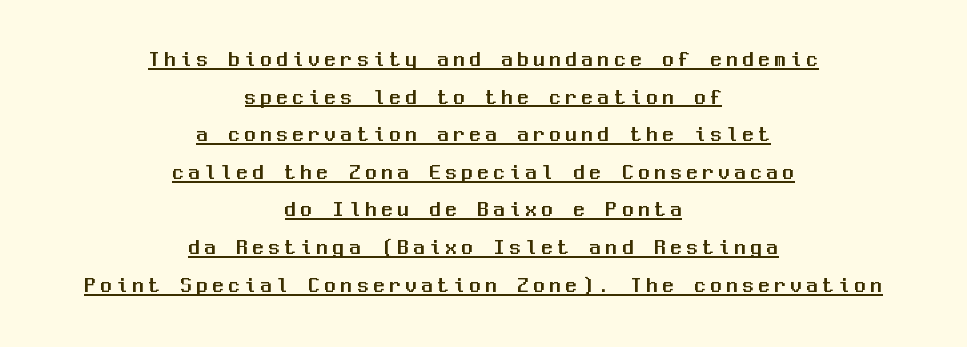
Display-style spreading of the glyphs; the letterfit is very open. Which margin do the lines hug? Neither — every line sits in the middle. Compared with undecorated copy, this sample adds a rule below the words. The type sits square on the baseline with zero lean.
